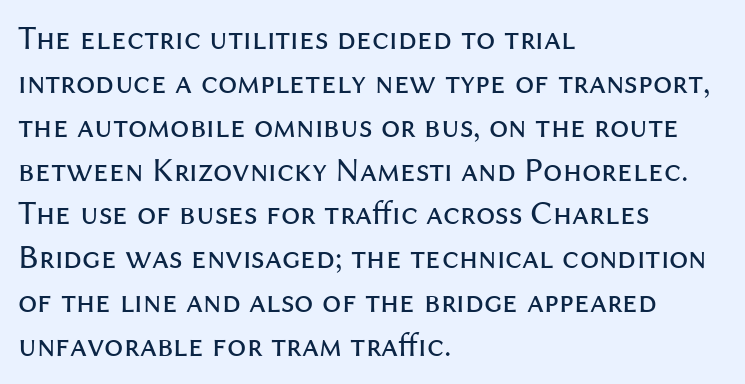
What's the leading like? Ordinary, nothing unusual. Standard letterfit; no display-style spreading of the glyphs. Ordinary non-slanted type is in use. Varying glyph widths throughout — classic text-font behaviour. Left-aligned paragraph, ragged on the right. A bare baseline throughout the passage.
